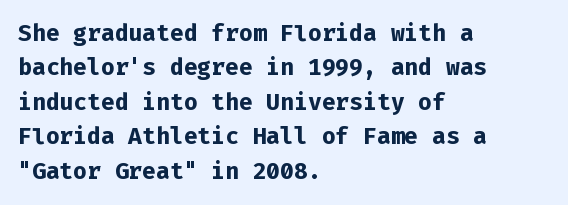
Is the letter spacing exaggerated? No — it looks like the ordinary default. Reading down the block, your eye returns to a fixed left position each line. Heavy-handed strokes throughout: this text is bold. Just letters on the line, the space beneath them empty. Baseline-to-baseline distance is the conventional proportion of letter height. A roman cut, with each character standing at attention.
